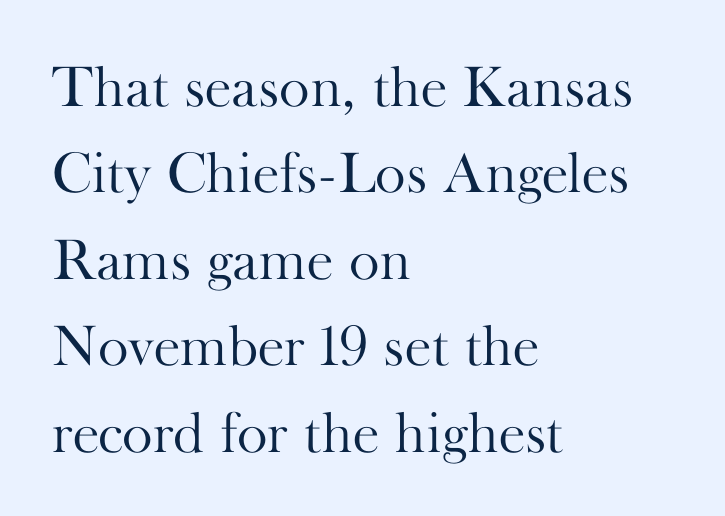
Q: Is the text bold? A: No.
Q: Is the text italic (slanted)? A: No, it is upright.
Q: Is the typeface a serif or a sans-serif typeface? A: Serif.
Q: Is the text underlined? A: No.
Q: How is the paragraph aligned? A: Left-aligned.
Q: Is the spacing between letters normal or unusually wide? A: Normal.
Q: Is the spacing between lines tight, normal or loose? A: Normal.
Q: Width (condensed, normal, or wide)? A: Normal.
Q: Stroke contrast? A: High.
Q: x-height? A: Small.
Q: Monospaced? A: No.
